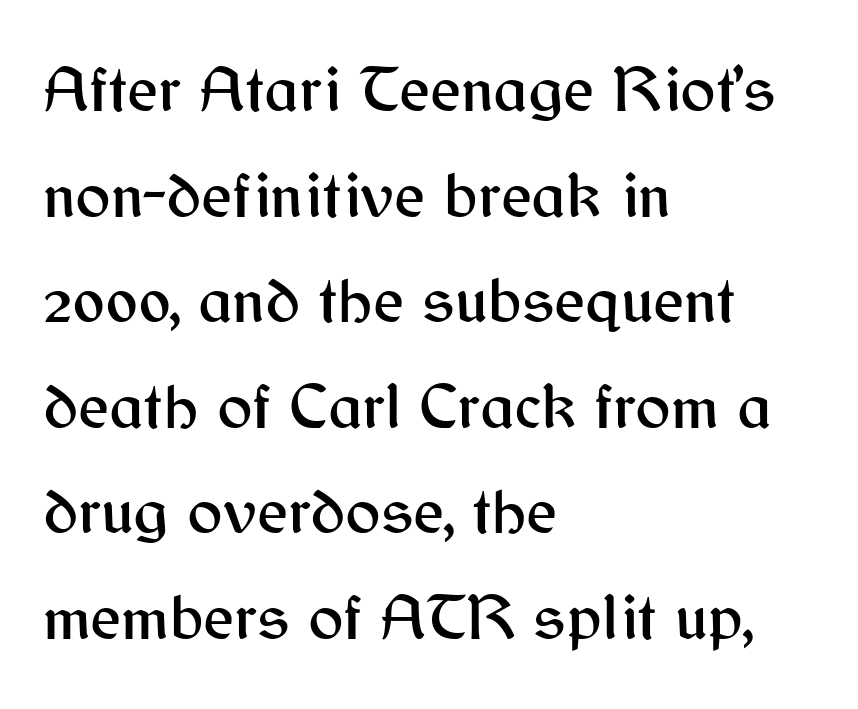
The image shows 66 px sans-serif type, upright; set left-aligned, normal line spacing (1.6x), normal letter spacing, not underlined; medium stroke contrast and a medium x-height.
